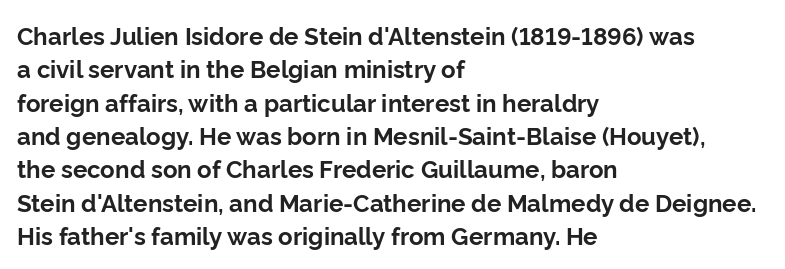
The image shows 24 px bold type, upright; set left-aligned, normal line spacing (1.39x), normal letter spacing, not underlined.
